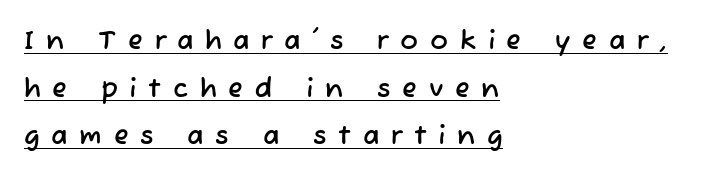
{"underline": "yes", "align": "left", "line_spacing_ratio": 1.76, "letter_spacing": "wide", "letter_spacing_em": 0.43, "glyph_px": 27}
